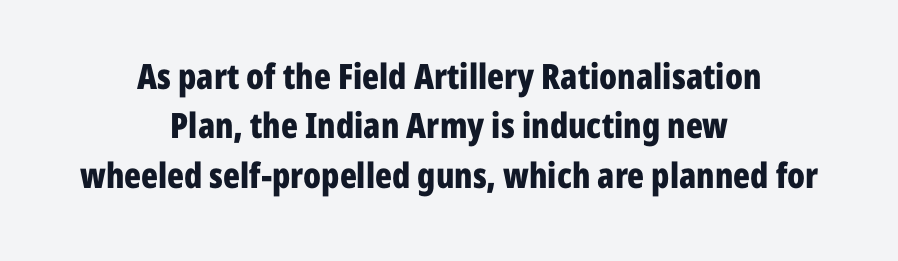
The image shows 35 px bold, condensed sans-serif type, upright; set centered, normal line spacing (1.41x), normal letter spacing, not underlined; low stroke contrast and a medium x-height.
